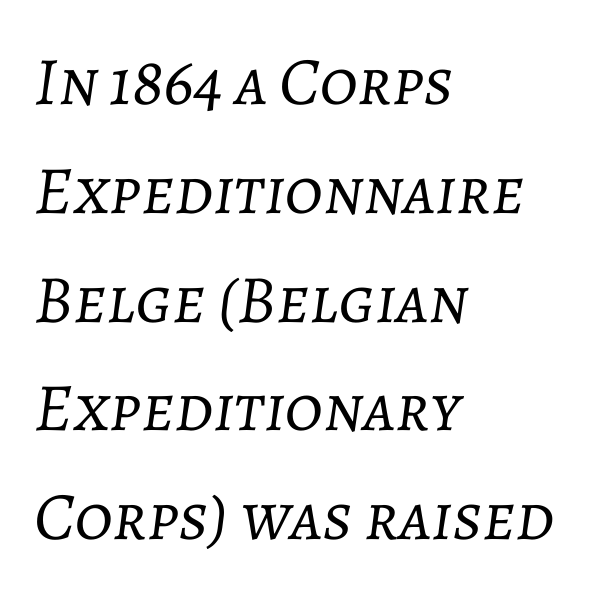
{"italic": "yes", "lean": "right", "slant_degrees": 7, "bold": "no", "weight": "light", "width": "normal", "stroke_contrast": "low", "x_height": "medium", "monospaced": "no", "underline": "no", "align": "left", "line_spacing": "normal", "line_spacing_ratio": 1.6, "letter_spacing": "normal", "letter_spacing_em": 0.0, "glyph_px": 68}
